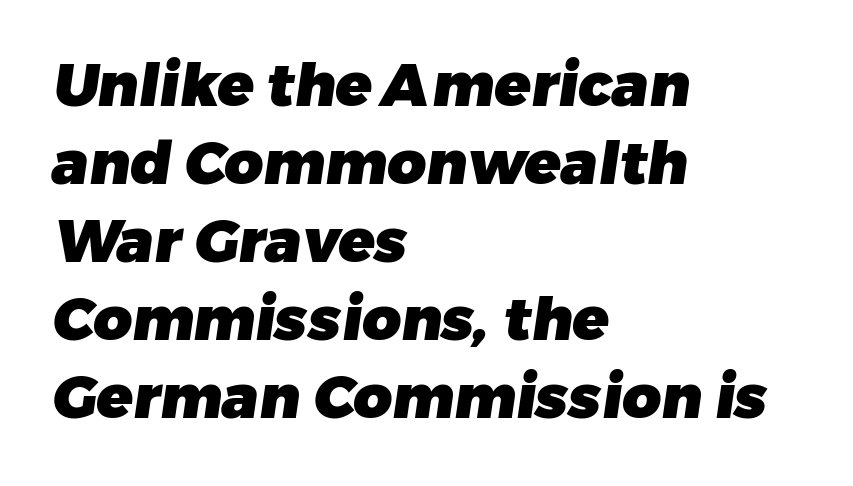
{"serif": "no", "bold": "yes", "weight": "heavy", "width": "normal", "stroke_contrast": "low", "x_height": "medium", "monospaced": "no", "underline": "no", "align": "left", "line_spacing": "normal", "line_spacing_ratio": 1.3, "letter_spacing": "normal", "letter_spacing_em": 0.0, "glyph_px": 60}
